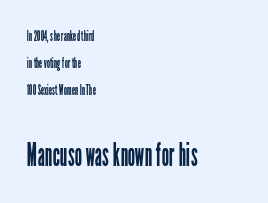
Quick note: interline space is abundant. Reading down the block, your eye returns to a fixed left position each line. This is not heavy type; no bold has been used. Bigger letters appear in the bottom chunk; the top chunk is reduced.
